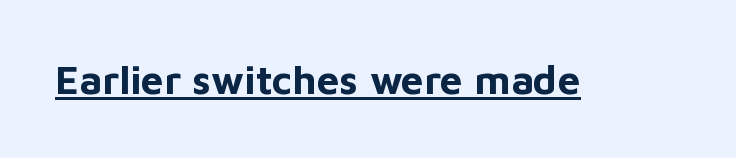
The image shows 40 px bold sans-serif type, upright; set normal letter spacing, underlined; low stroke contrast and a medium x-height.
